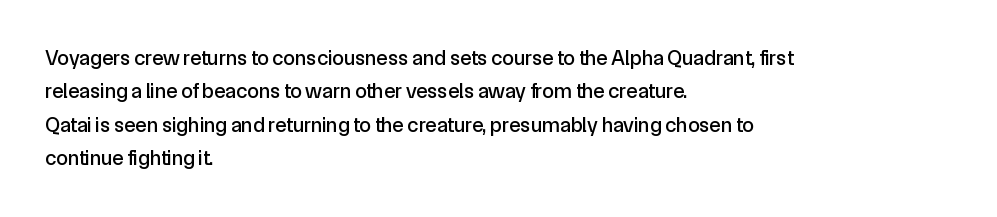
Q: Is the text italic (slanted)? A: No, it is upright.
Q: Is the text underlined? A: No.
Q: How is the paragraph aligned? A: Left-aligned.
Q: Is the spacing between letters normal or unusually wide? A: Normal.
Q: Is the spacing between lines tight, normal or loose? A: Normal.
